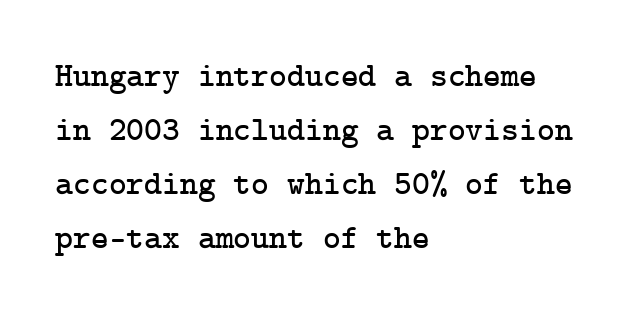
Words float on clear page, feet unadorned. The designer went with a serif here, giving each stem small feet. Spacing between characters is what you'd get straight out of the box. The lines in this sample share a left origin and differ only in where they stop. The font's upright variant was chosen for this text.
